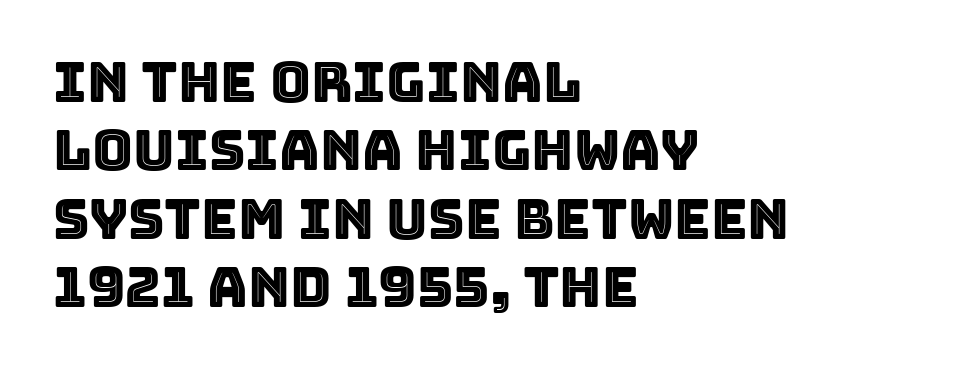
The image shows 56 px text type, upright; set left-aligned, line spacing 1.22x, normal letter spacing, not underlined; a large x-height.
